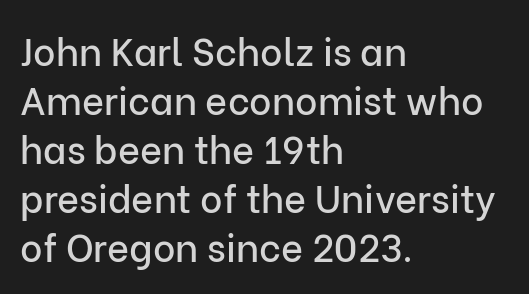
The image shows 38 px sans-serif type, upright; set left-aligned, normal line spacing (1.29x), normal letter spacing, not underlined; low stroke contrast and a medium x-height.
